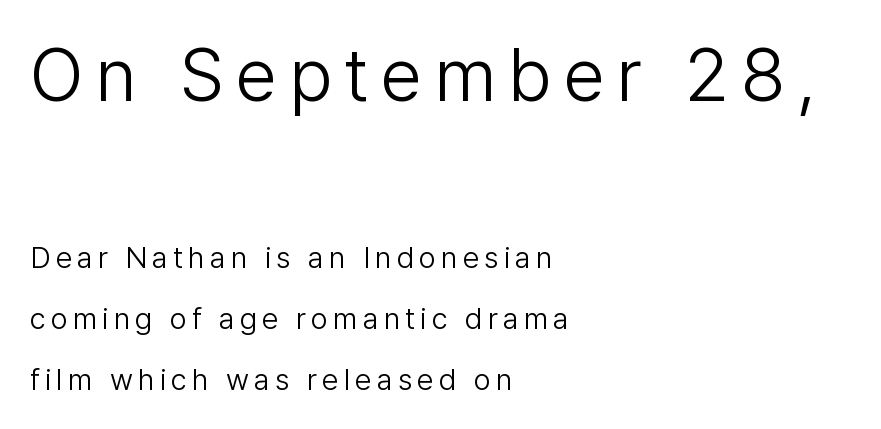
The image shows 74 px light sans-serif type, upright; set left-aligned, loose line spacing (2.03x), not underlined; the first (top) block is 2.47x larger; low stroke contrast and a medium x-height.
